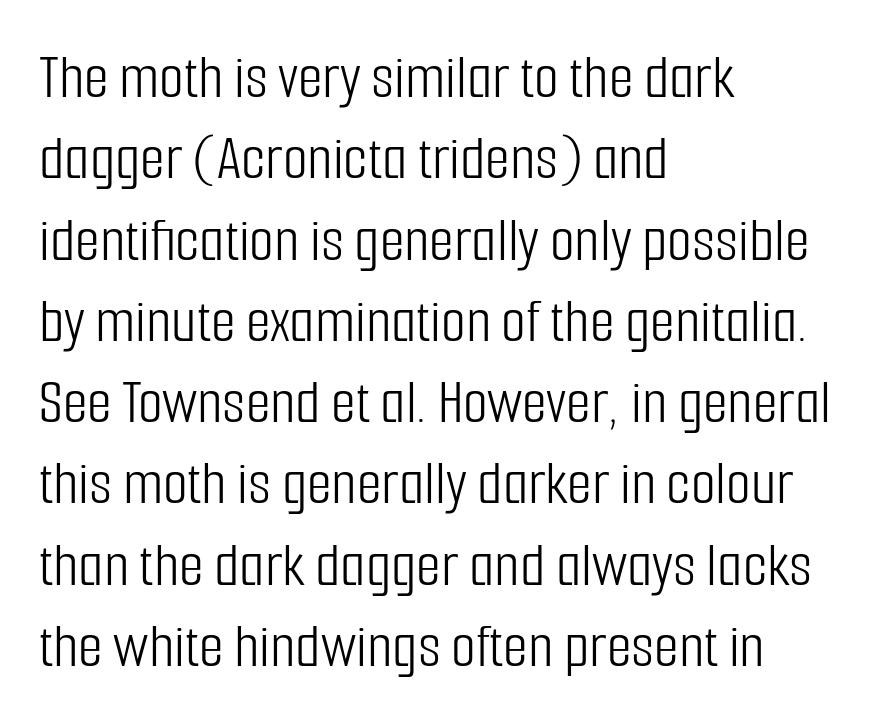
The image shows 64 px light, condensed sans-serif type, upright; set left-aligned, normal line spacing (1.27x), normal letter spacing, not underlined; low stroke contrast and a medium x-height.
